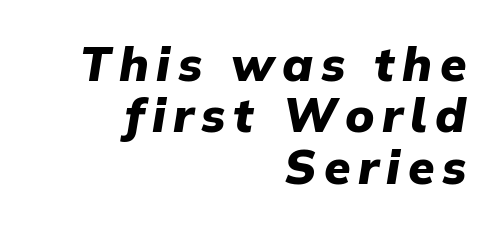
{"italic": "yes", "lean": "right", "slant_degrees": 9, "bold": "yes", "weight": "heavy", "width": "normal", "stroke_contrast": "low", "x_height": "medium", "monospaced": "no", "underline": "no", "align": "right", "line_spacing": "tight", "line_spacing_ratio": 1.07, "glyph_px": 48}
